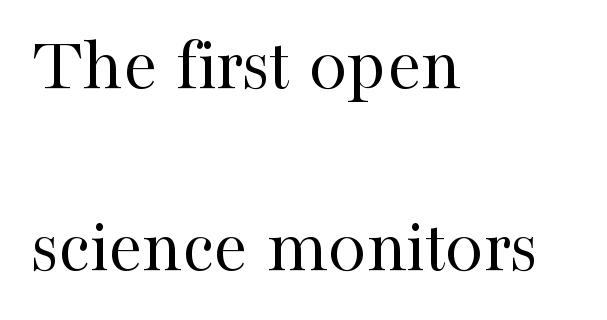
The rendering keeps characters at their native spacing. The typesetting does not lean heavy: it is not bold. Do the letters lean? They stand straight. This sample is left-justified, so line endings fall wherever the words run out.
